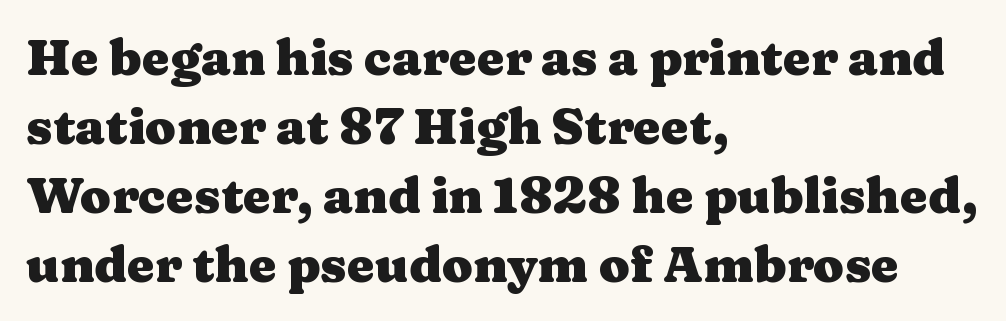
A classic flush-left, rag-right setting is used for this passage. The rendering uses a moderate line-height, typical for paragraphs. Letter spacing: default. Quick note: underline off. Note the varied advance widths — an 'i' is clearly narrower than an 'm'.
